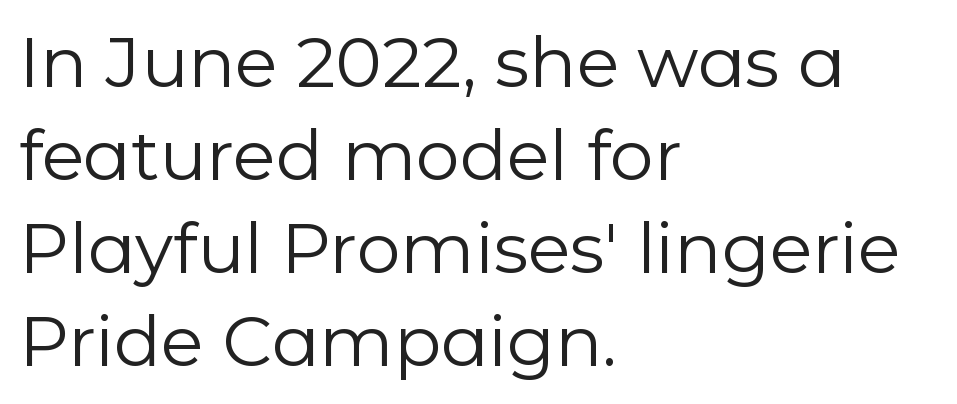
{"serif": "no", "italic": "no", "bold": "no", "weight": "regular", "width": "normal", "stroke_contrast": "low", "x_height": "medium", "monospaced": "no", "underline": "no", "align": "left", "line_spacing": "normal", "line_spacing_ratio": 1.33, "letter_spacing": "normal", "letter_spacing_em": 0.0, "glyph_px": 70}
